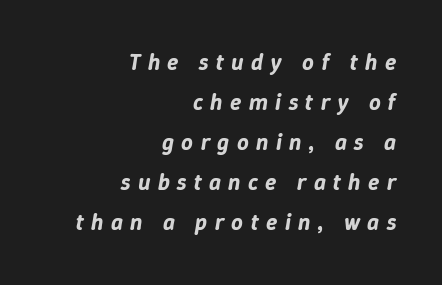
Q: Is the text italic (slanted)? A: Yes, it leans right by about 9 degrees.
Q: Is the text underlined? A: No.
Q: How is the paragraph aligned? A: Right-aligned.
Q: Is the spacing between letters normal or unusually wide? A: Unusually wide.
